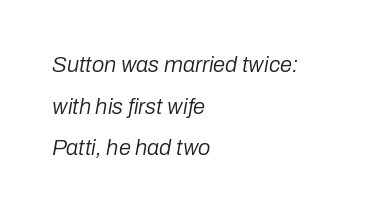
The image shows 22 px text type, italic (leaning right); set left-aligned, line spacing 1.89x, normal letter spacing, not underlined.
